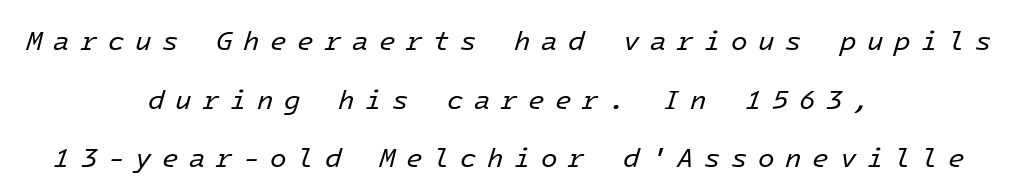
Heaviness? Minimal to ordinary, like unemphasized prose. Does the lettering tilt? It does — this is italic. Honestly, there is no underline to notice here at all. The line texture is sparse and dotted thanks to wide tracking.
